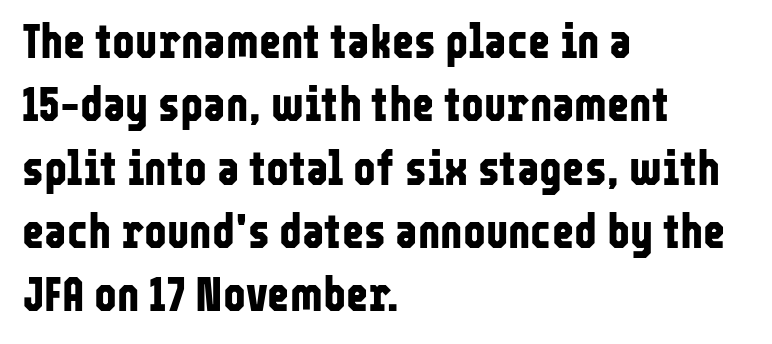
The image shows 48 px bold, condensed sans-serif type, upright; set left-aligned, normal line spacing (1.32x), normal letter spacing, not underlined; low stroke contrast and a medium x-height.
